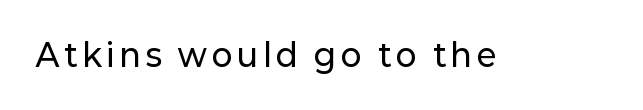
The image shows 31 px sans-serif type, upright; set not underlined; low stroke contrast and a medium x-height.
